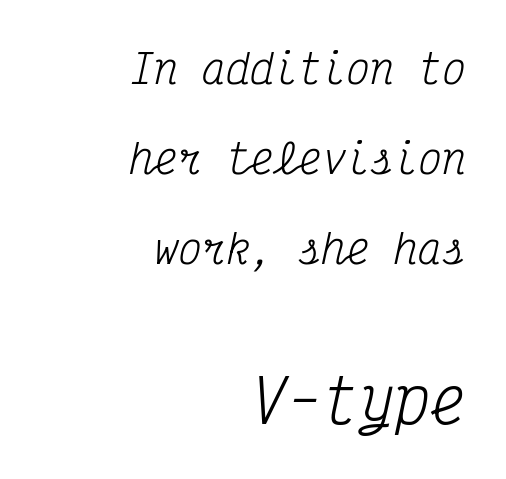
The image shows 60 px regular-weight, condensed serif type, italic (leaning right), monospaced; set right-aligned, loose line spacing (2.25x), normal letter spacing, not underlined; the second (bottom) block is 1.5x larger; medium stroke contrast and a medium x-height.
